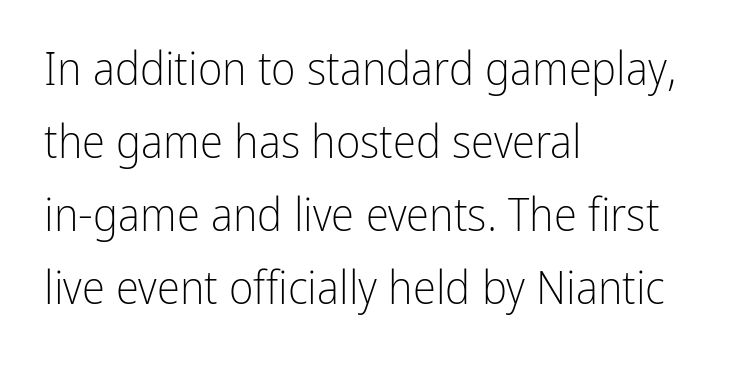
{"serif": "no", "italic": "no", "bold": "no", "weight": "light", "width": "condensed", "stroke_contrast": "low", "x_height": "medium", "monospaced": "no", "underline": "no", "align": "left", "line_spacing": "normal", "line_spacing_ratio": 1.55, "letter_spacing": "normal", "letter_spacing_em": 0.0, "glyph_px": 47}
